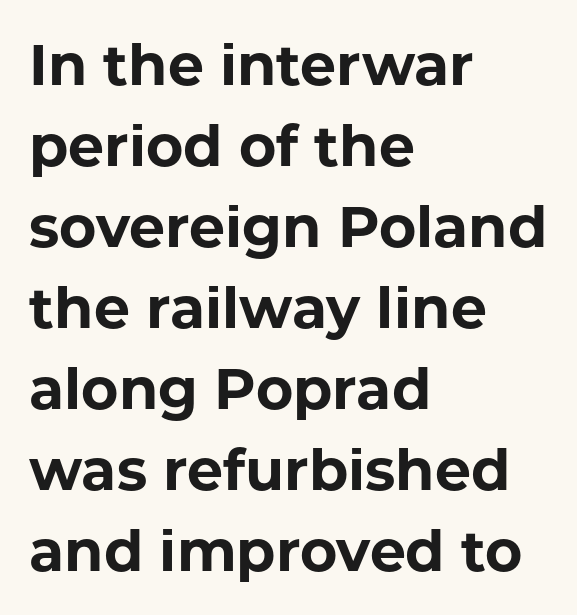
Q: Is the text bold? A: Yes.
Q: Is the text italic (slanted)? A: No, it is upright.
Q: Is the typeface a serif or a sans-serif typeface? A: Sans-serif.
Q: Is the text underlined? A: No.
Q: How is the paragraph aligned? A: Left-aligned.
Q: Is the spacing between letters normal or unusually wide? A: Normal.
Q: Is the spacing between lines tight, normal or loose? A: Normal.
Q: Width (condensed, normal, or wide)? A: Normal.
Q: Stroke contrast? A: Low.
Q: x-height? A: Medium.
Q: Monospaced? A: No.
